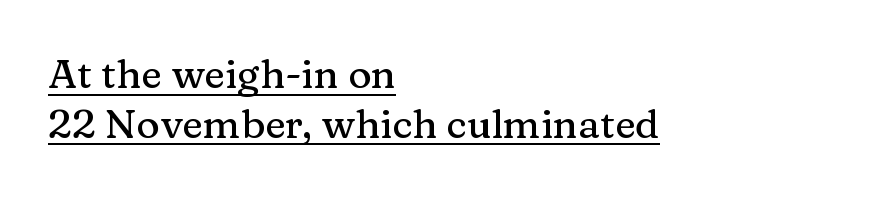
The image shows 40 px serif type, upright; set left-aligned, line spacing 1.24x, normal letter spacing, underlined; medium stroke contrast and a medium x-height.
